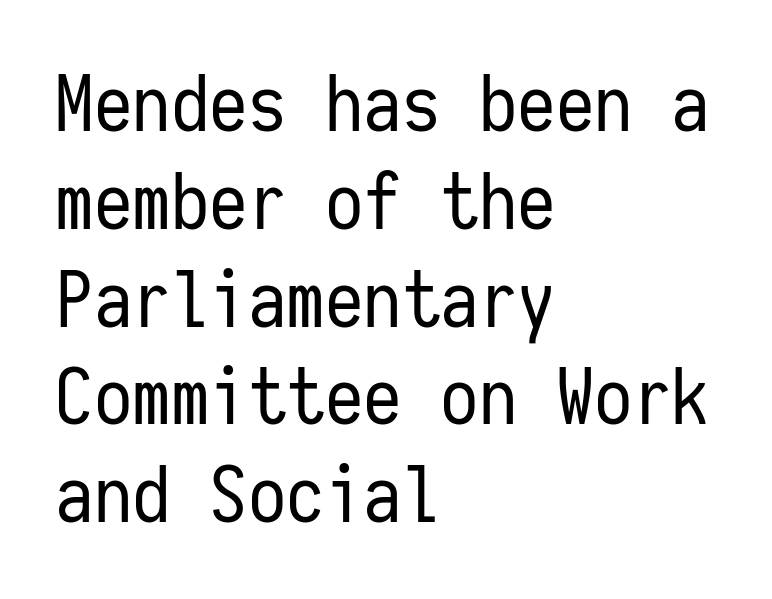
The image shows 77 px regular-weight, condensed sans-serif type, upright, monospaced; set left-aligned, normal line spacing (1.27x), normal letter spacing, not underlined; low stroke contrast and a medium x-height.
